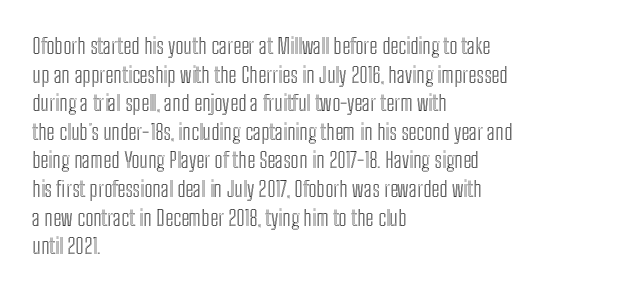
{"italic": "no", "underline": "no", "align": "left", "line_spacing": "normal", "line_spacing_ratio": 1.3, "letter_spacing": "normal", "letter_spacing_em": 0.0, "glyph_px": 22}
